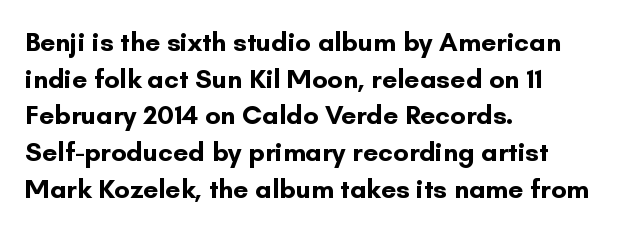
Casual observation: everything's shoved over to the left. Look at the tracking — it's just the regular setting, nothing added. The rendering uses a moderate line-height, typical for paragraphs. Decoration check: the copy has no underline. The face used here has the dense, thick strokes of a bold. The typography opts for an upright posture over an oblique one.
